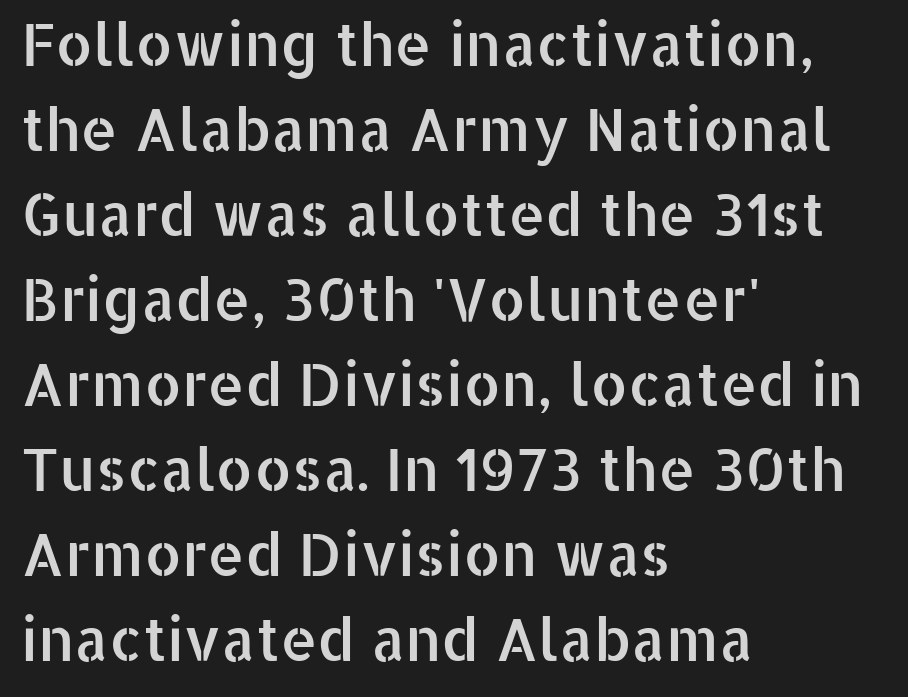
This is the regular roman posture of the typeface. To sum up the face: it is a sans, with no serifs. Here the designer chose a conventional face with non-uniform glyph widths. Compared with a centered layout, this one pins lines to the left instead. Horizontal bands of white between lines are of average thickness.
